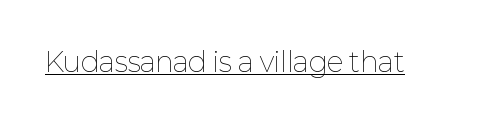
Vertical stems look standard width or narrower in stroke. This sample carries an underscore along the baseline area. Notice how the stems are strictly vertical — no italics here. Spacing between characters is what you'd get straight out of the box.
